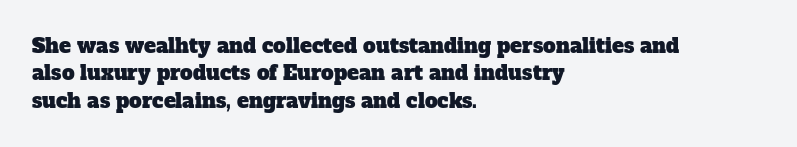
Students, note that the glyphs here touch the page at normal intervals. The space between consecutive lines is moderate. Horizontal alignment here is leftward, the default for most running prose. The area under the type is left untouched.
